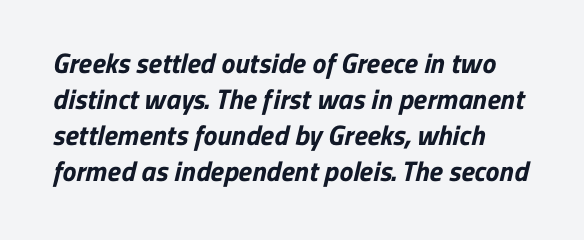
Teacher's note: observe the even left margin — that is flush-left alignment. There is no visible air inserted between adjacent glyphs. These lines are composed in type without serifs. Here the designer chose a conventional face with non-uniform glyph widths. Honestly, the row spacing looks completely unremarkable. Pretty heavy lettering here — definitely bold.
